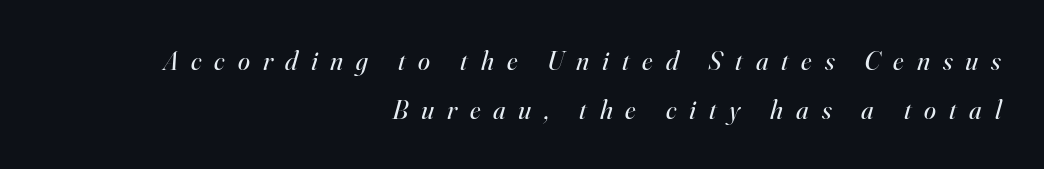
The image shows 27 px text type, italic (leaning right); set right-aligned, line spacing 1.81x, unusually wide letter spacing (+0.48 em), not underlined.
